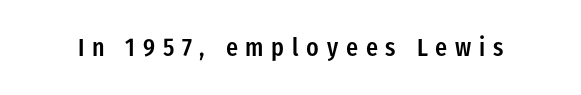
Students, note that the glyphs here are deliberately spaced far apart. Ascenders rise straight up at ninety degrees. Nobody drew a line under any word here. The font is running at a semibold setting, under full bold.
